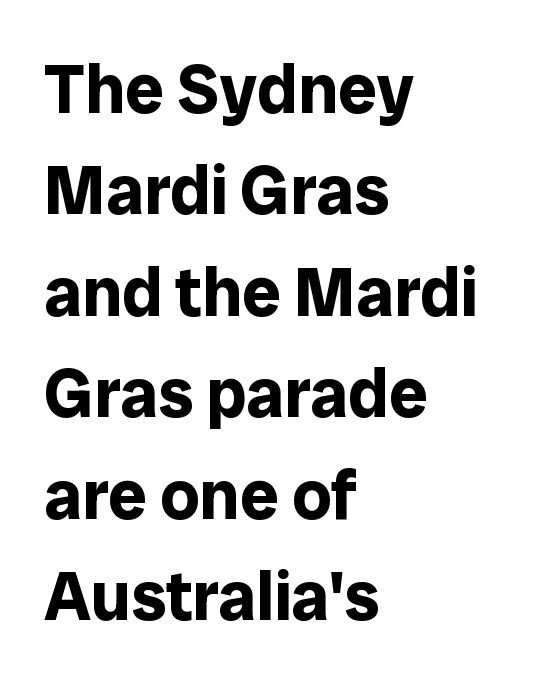
{"serif": "no", "italic": "no", "bold": "yes", "weight": "bold", "width": "normal", "stroke_contrast": "low", "x_height": "medium", "monospaced": "no", "underline": "no", "align": "left", "line_spacing": "normal", "line_spacing_ratio": 1.47, "letter_spacing": "normal", "letter_spacing_em": 0.0, "glyph_px": 69}
